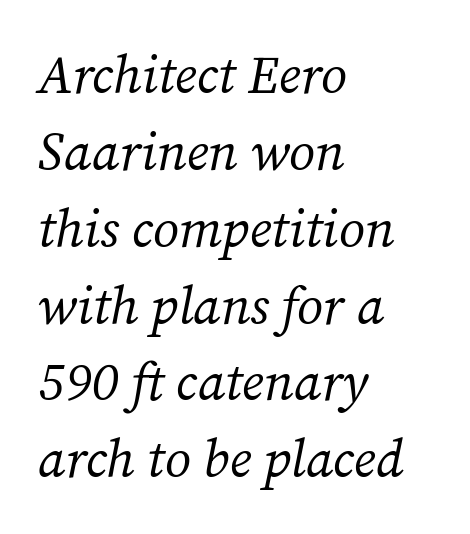
{"serif": "yes", "italic": "yes", "lean": "right", "slant_degrees": 12, "bold": "no", "weight": "regular", "width": "normal", "stroke_contrast": "medium", "x_height": "medium", "monospaced": "no", "underline": "no", "align": "left", "line_spacing": "normal", "line_spacing_ratio": 1.45, "letter_spacing": "normal", "letter_spacing_em": 0.0, "glyph_px": 53}
